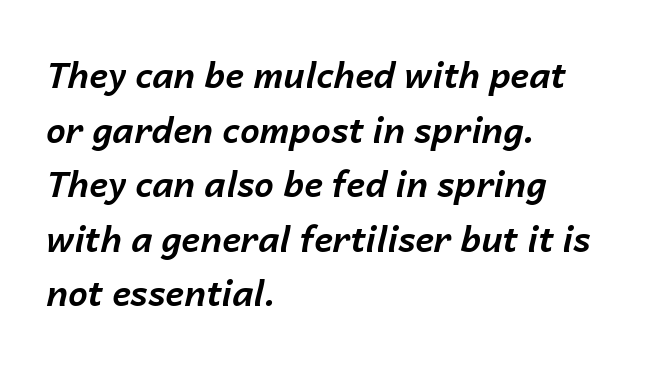
Q: Is the text bold? A: Yes.
Q: Is the text italic (slanted)? A: Yes, it leans right by about 14 degrees.
Q: Is the text underlined? A: No.
Q: How is the paragraph aligned? A: Left-aligned.
Q: Is the spacing between letters normal or unusually wide? A: Normal.
Q: Is the spacing between lines tight, normal or loose? A: Normal.
Q: Width (condensed, normal, or wide)? A: Normal.
Q: Stroke contrast? A: Low.
Q: x-height? A: Medium.
Q: Monospaced? A: No.
